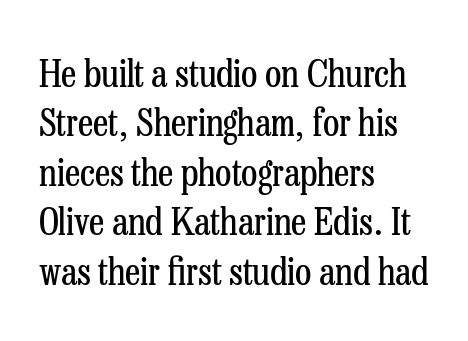
The typesetter chose a ragged-right arrangement here. The specimen reads as upright at a glance. The space directly below the letters is spotless. No chunkiness to these letters — they're not bold. Stroke terminals: seriffed.
